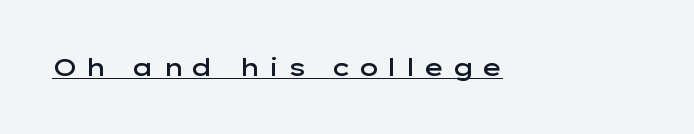
Emphasis is given by a line drawn under the lettering. Letter spacing: wide. These lines carry some extra weight — a demibold, not a full bold. Characters remain perfectly vertical along every line.
